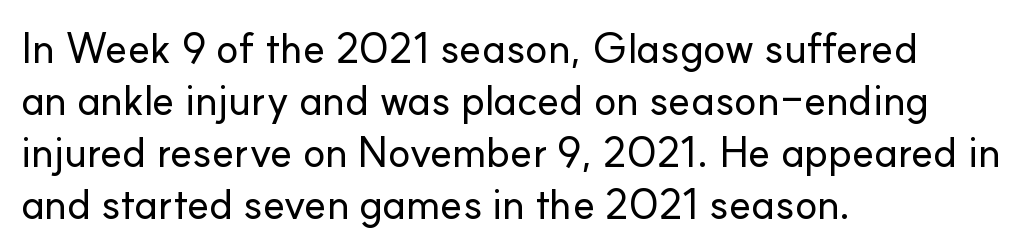
{"serif": "no", "italic": "no", "width": "normal", "stroke_contrast": "low", "x_height": "small", "monospaced": "no", "underline": "no", "align": "left", "line_spacing_ratio": 1.24, "letter_spacing": "normal", "letter_spacing_em": 0.0, "glyph_px": 42}
